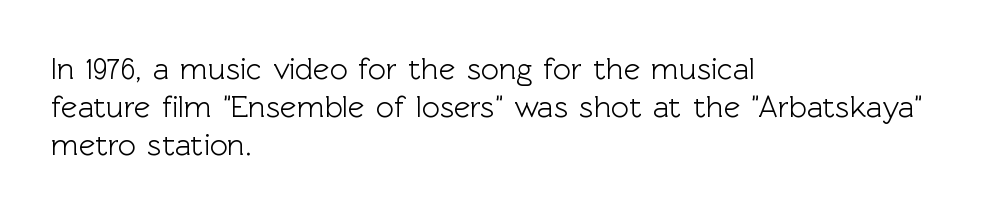
Q: Is the text italic (slanted)? A: No, it is upright.
Q: Is the typeface a serif or a sans-serif typeface? A: Sans-serif.
Q: Is the text underlined? A: No.
Q: How is the paragraph aligned? A: Left-aligned.
Q: Is the spacing between letters normal or unusually wide? A: Normal.
Q: Width (condensed, normal, or wide)? A: Normal.
Q: x-height? A: Medium.
Q: Monospaced? A: No.
